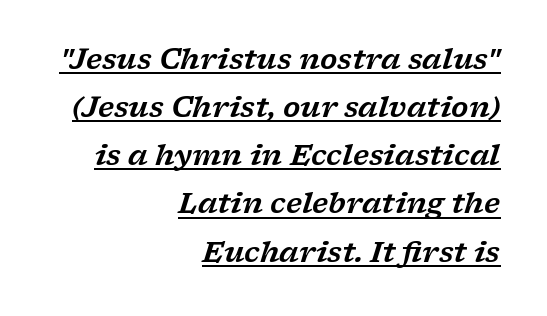
The image shows 28 px wide serif type, italic (leaning right); set right-aligned, line spacing 1.72x, normal letter spacing, underlined; low stroke contrast and a medium x-height.
